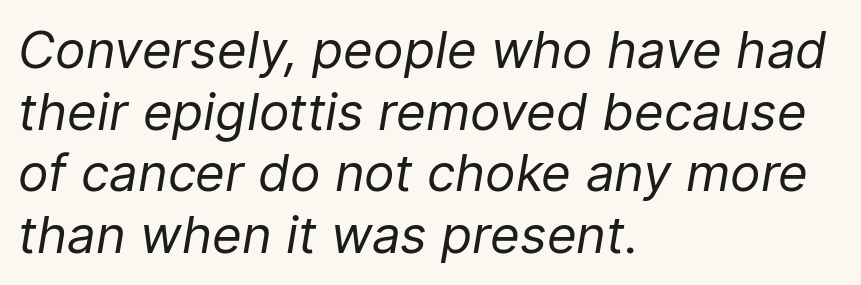
The image shows 51 px regular-weight type, italic (leaning right); set left-aligned, line spacing 1.21x, normal letter spacing, not underlined; low stroke contrast and a medium x-height.
